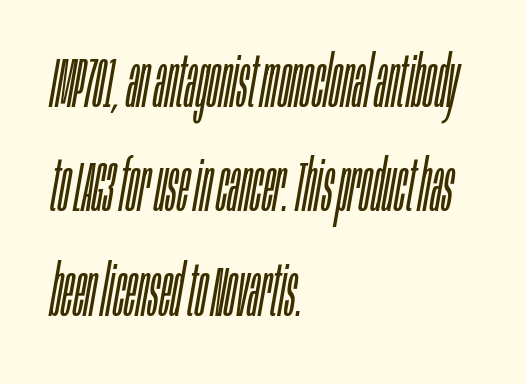
Each line starts at the same left margin while the right side varies. The rows are spaced the way most documents space them. Tall strokes in this sample are angled rather than plumb. Quick note: underline off.
